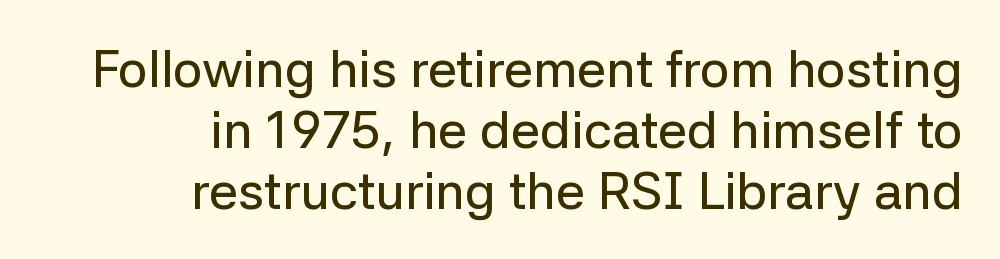
The image shows 52 px sans-serif type, upright; set right-aligned, line spacing 1.17x, normal letter spacing, not underlined; low stroke contrast and a medium x-height.
